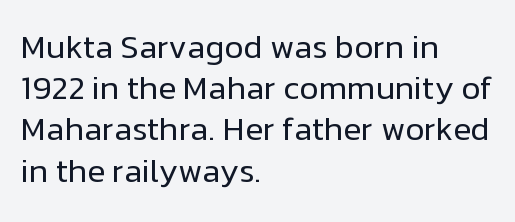
{"serif": "no", "italic": "no", "bold": "no", "weight": "regular", "width": "normal", "stroke_contrast": "low", "x_height": "medium", "monospaced": "no", "underline": "no", "align": "left", "line_spacing": "normal", "line_spacing_ratio": 1.25, "letter_spacing": "normal", "letter_spacing_em": 0.0, "glyph_px": 33}
